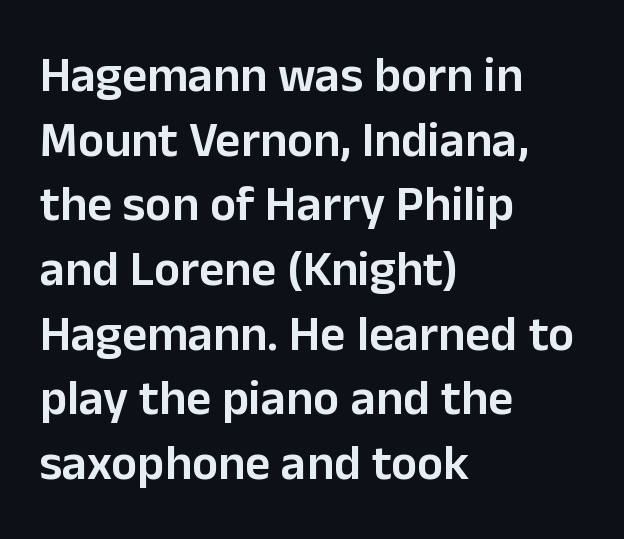
The image shows 49 px semibold sans-serif type, upright; set left-aligned, normal line spacing (1.32x), normal letter spacing, not underlined; low stroke contrast and a medium x-height.
